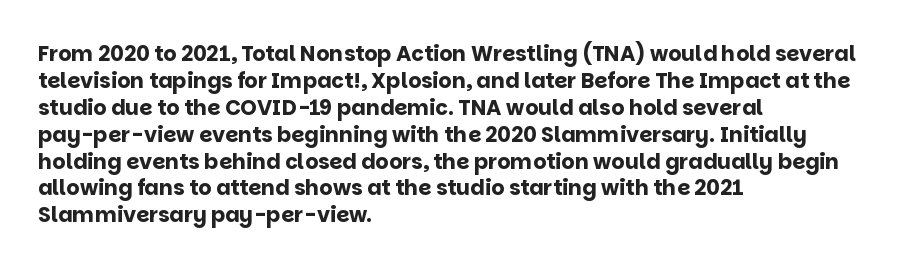
{"italic": "no", "bold": "yes", "underline": "no", "align": "left", "line_spacing": "normal", "line_spacing_ratio": 1.28, "letter_spacing": "normal", "letter_spacing_em": 0.0, "glyph_px": 21}
